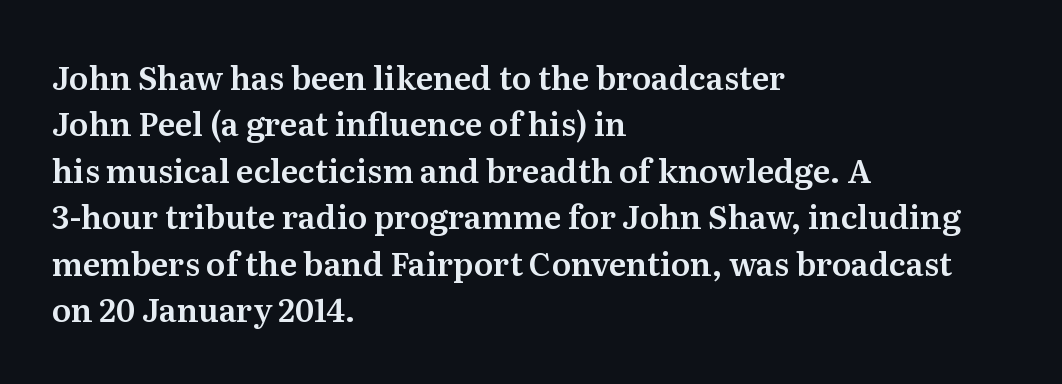
{"serif": "yes", "italic": "no", "width": "normal", "stroke_contrast": "medium", "x_height": "medium", "monospaced": "no", "underline": "no", "align": "left", "line_spacing": "normal", "line_spacing_ratio": 1.45, "letter_spacing": "normal", "letter_spacing_em": 0.0, "glyph_px": 32}
